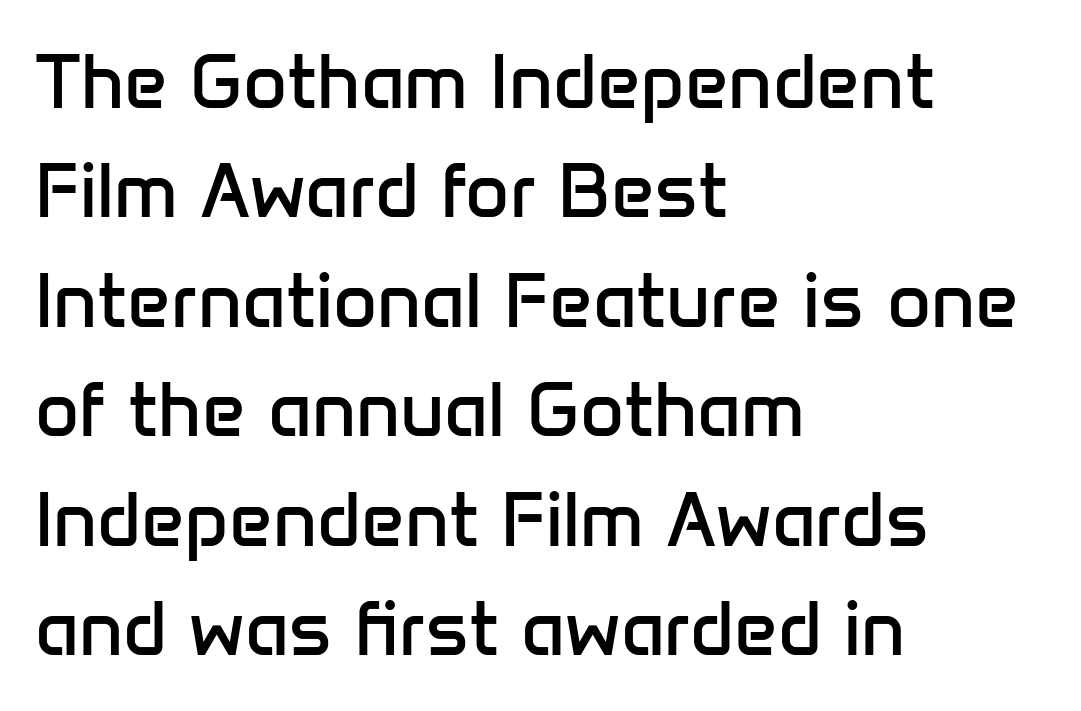
Character widths vary here, with narrow letters taking less room than wide ones. Lines of text with bare space underneath. Honestly, the row spacing looks completely unremarkable. Does extra space separate the letters? No, they use regular spacing.
